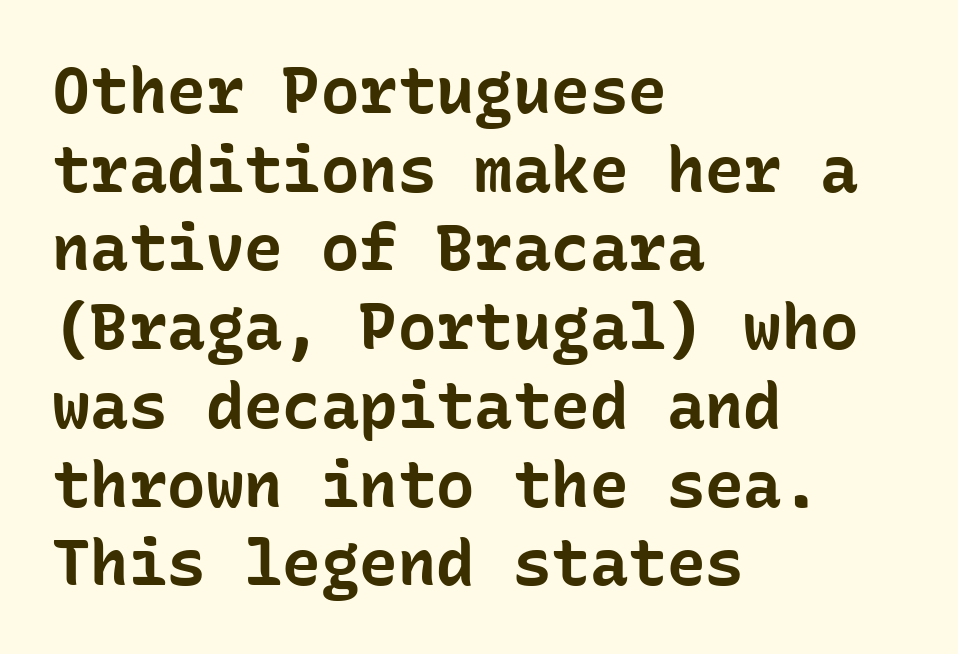
Examine the stroke ends and you'll find no serifs. What weight is shown? A full bold with thick strokes. This is the regular roman posture of the typeface. The passage shown is not underscored anywhere. You could count columns in this text — the font is strictly monospaced. The compositor pushed each line to the left boundary.
